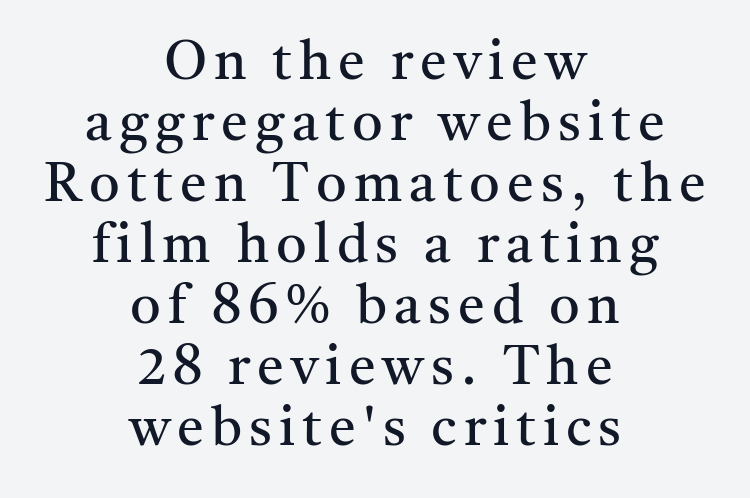
The image shows 54 px regular-weight serif type, upright; set centered, tight line spacing (1.13x), not underlined; medium stroke contrast and a medium x-height.
